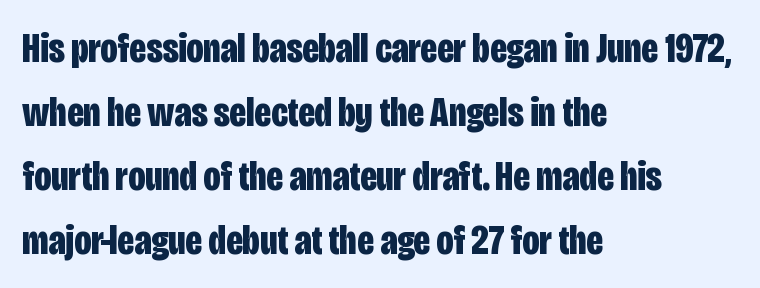
No word sits above an underline. Check where the strokes stop: nothing finishes them off — pure sans. You'd pick this weight for a headline — it's a proper bold. The ragged edge is on the right, which tells us the setting is flush left. Style check: upright.
